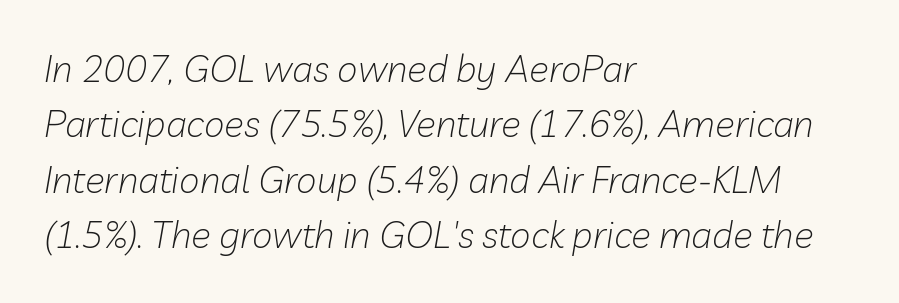
{"italic": "yes", "lean": "right", "slant_degrees": 10, "bold": "no", "weight": "light", "width": "normal", "stroke_contrast": "low", "x_height": "medium", "monospaced": "no", "underline": "no", "align": "left", "line_spacing": "normal", "line_spacing_ratio": 1.5, "letter_spacing": "normal", "letter_spacing_em": 0.0, "glyph_px": 37}
